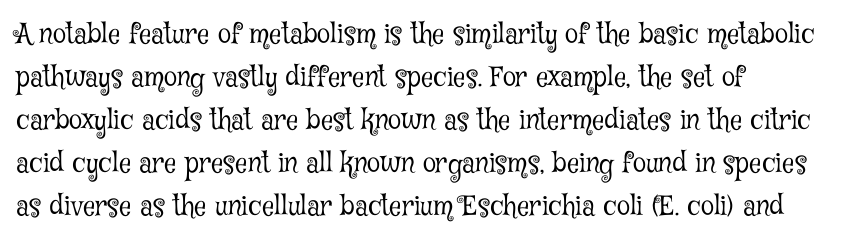
Line beginnings align vertically; line endings do not. Quick note: not italic, upright. No chunkiness to these letters — they're not bold. Default kerning and tracking; the words read as compact shapes.
